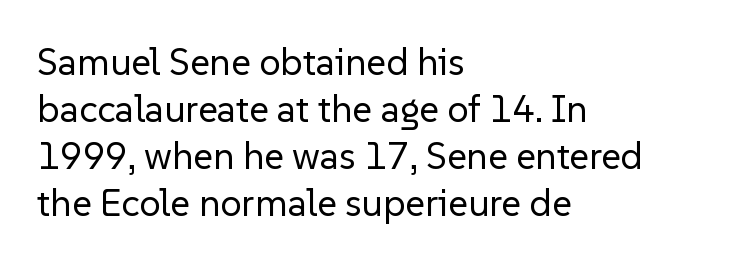
{"serif": "no", "italic": "no", "bold": "no", "weight": "regular", "width": "normal", "stroke_contrast": "low", "x_height": "medium", "monospaced": "no", "underline": "no", "align": "left", "line_spacing_ratio": 1.24, "letter_spacing": "normal", "letter_spacing_em": 0.0, "glyph_px": 38}
